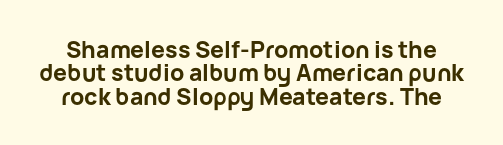
{"italic": "no", "bold": "yes", "underline": "no", "line_spacing": "tight", "line_spacing_ratio": 1.02, "letter_spacing": "normal", "letter_spacing_em": 0.0, "glyph_px": 23}
